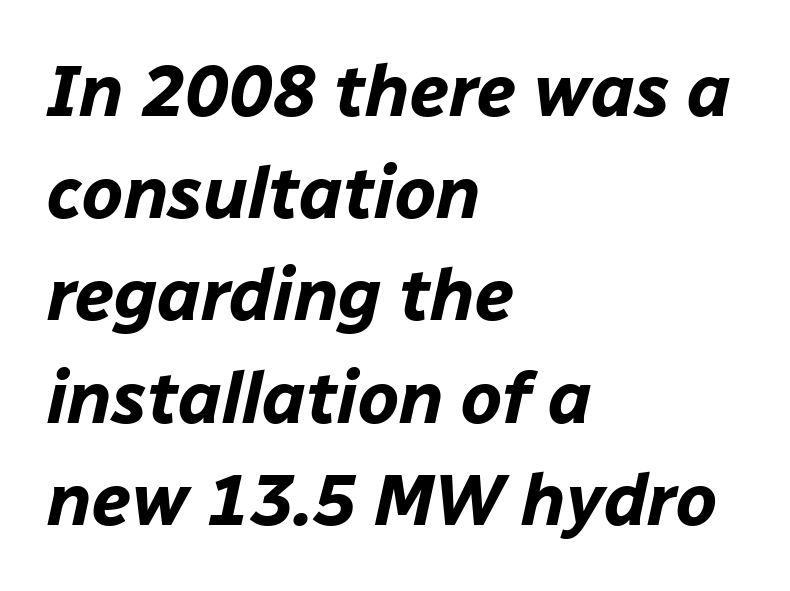
The image shows 73 px bold type, italic (leaning right); set left-aligned, normal line spacing (1.4x), normal letter spacing, not underlined; low stroke contrast and a medium x-height.
